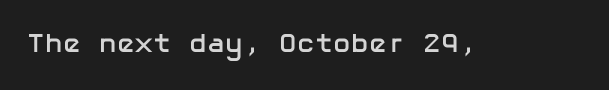
What stands out about the letter spacing? Nothing — it is the standard amount. No italicization has been applied; the sample stays upright. The gap between lines stays unmarked. Thick stems and heavy bowls — unmistakably bold.
